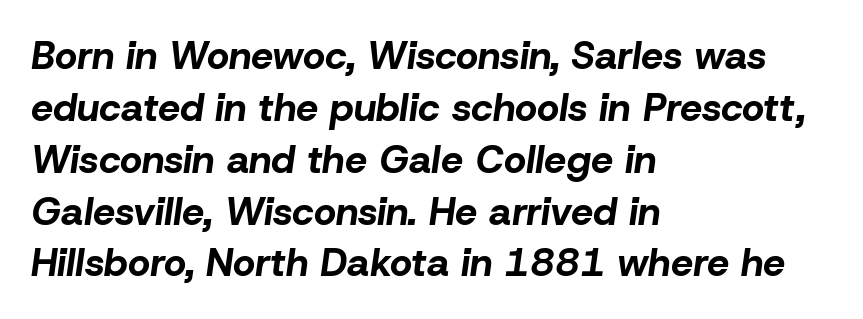
The specimen reads as italic at a glance. Spacing verdict: proportional, widths tailored to each character. Glance below the letters and you will spot only blank space. These lines carry a lot of weight — the face is fully bold. The paragraph shown leans on its left margin.
